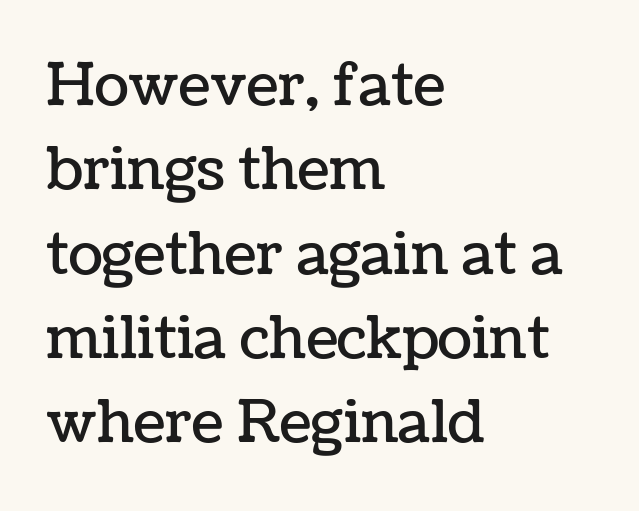
Q: Is the text italic (slanted)? A: No, it is upright.
Q: Is the text underlined? A: No.
Q: How is the paragraph aligned? A: Left-aligned.
Q: Is the spacing between letters normal or unusually wide? A: Normal.
Q: Is the spacing between lines tight, normal or loose? A: Normal.
Q: Width (condensed, normal, or wide)? A: Normal.
Q: Stroke contrast? A: Low.
Q: x-height? A: Medium.
Q: Monospaced? A: No.
